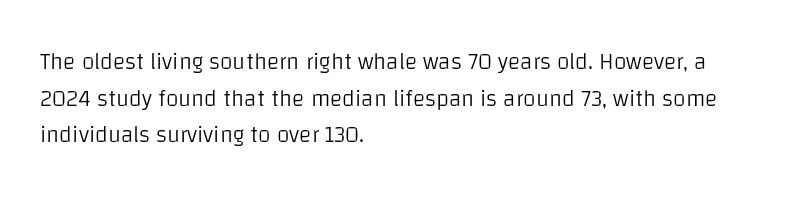
{"italic": "no", "bold": "no", "underline": "no", "align": "left", "line_spacing": "normal", "line_spacing_ratio": 1.59, "letter_spacing": "normal", "letter_spacing_em": 0.0, "glyph_px": 23}
